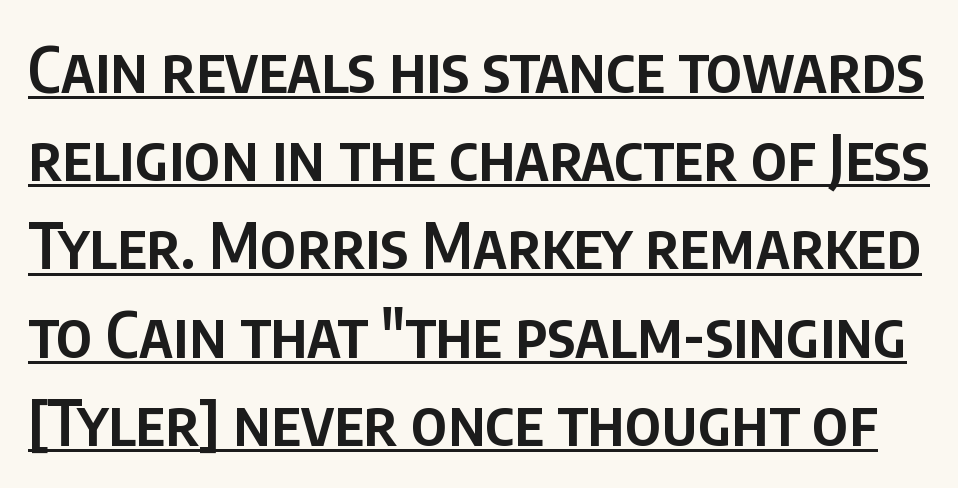
The image shows 63 px semibold, condensed sans-serif type, upright; set normal line spacing (1.4x), normal letter spacing, underlined; low stroke contrast and a large x-height.
